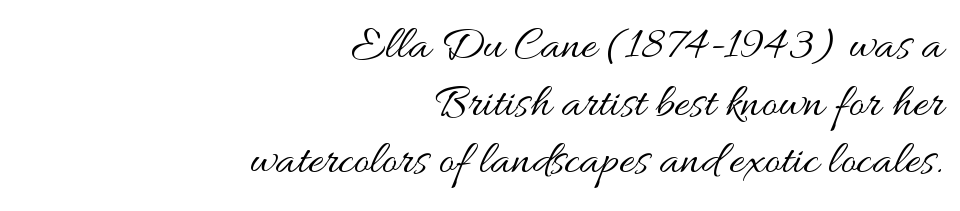
Q: Is the text bold? A: No.
Q: Is the text italic (slanted)? A: Yes.
Q: Is the text underlined? A: No.
Q: How is the paragraph aligned? A: Right-aligned.
Q: Is the spacing between letters normal or unusually wide? A: Normal.
Q: Width (condensed, normal, or wide)? A: Wide.
Q: Stroke contrast? A: Medium.
Q: x-height? A: Small.
Q: Monospaced? A: No.
